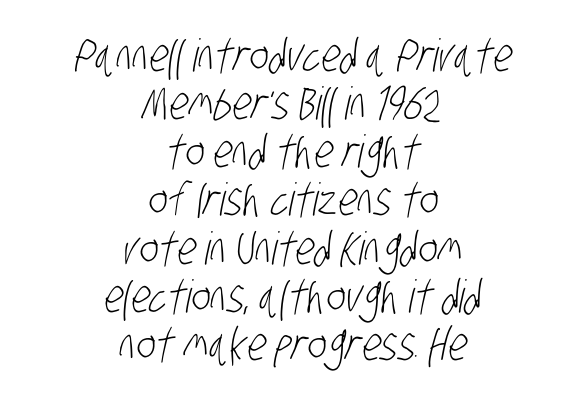
{"serif": "no", "bold": "no", "weight": "light", "width": "condensed", "stroke_contrast": "low", "x_height": "large", "monospaced": "no", "underline": "no", "align": "center", "line_spacing": "tight", "line_spacing_ratio": 1.07, "letter_spacing": "normal", "letter_spacing_em": 0.0, "glyph_px": 45}
